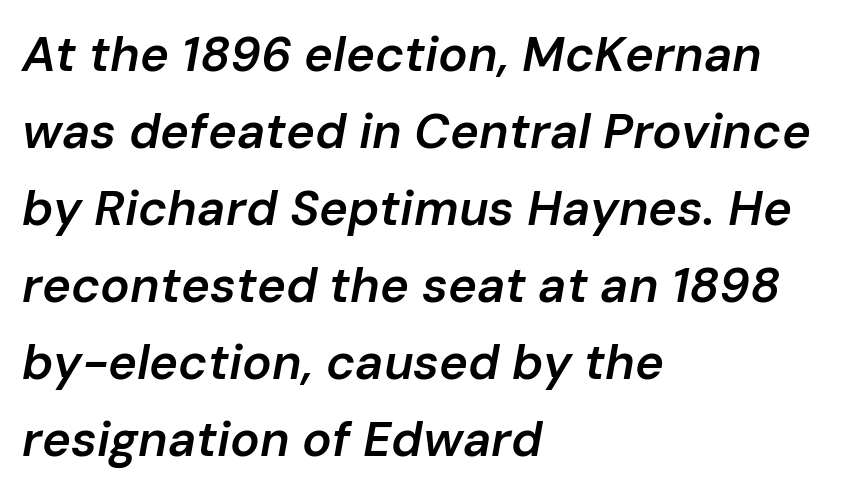
How are the letters spaced? Ordinarily, with no added tracking. Does the lettering tilt? It does — this is italic. The specimen omits any rule beneath the text block's lines. Leading: standard. These lines carry some extra weight — a demibold, not a full bold. Notice how the passage keeps a crisp vertical edge on the left only.
